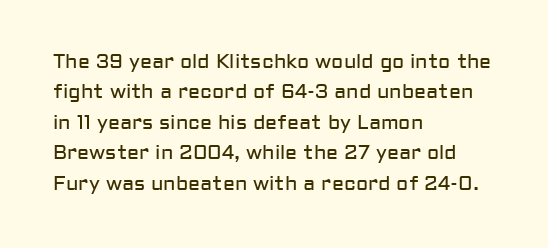
The typesetting does not lean heavy: it is not bold. Words appear dense and cohesive because spacing is normal. Every character sits straight up, as roman type does. What's the leading like? Ordinary, nothing unusual. Glance below the letters and you will spot only blank space.
